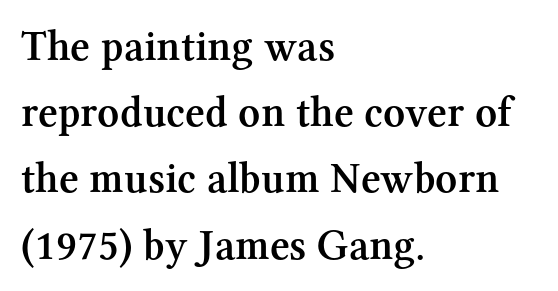
The image shows 43 px semibold serif type, upright; set left-aligned, normal line spacing (1.54x), normal letter spacing, not underlined; medium stroke contrast and a medium x-height.
